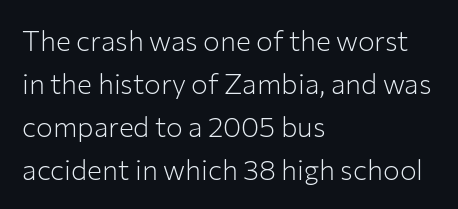
Q: Is the text bold? A: No.
Q: Is the text italic (slanted)? A: No, it is upright.
Q: Is the typeface a serif or a sans-serif typeface? A: Sans-serif.
Q: Is the text underlined? A: No.
Q: How is the paragraph aligned? A: Left-aligned.
Q: Is the spacing between letters normal or unusually wide? A: Normal.
Q: Is the spacing between lines tight, normal or loose? A: Normal.
Q: Width (condensed, normal, or wide)? A: Normal.
Q: Stroke contrast? A: Low.
Q: x-height? A: Medium.
Q: Monospaced? A: No.
